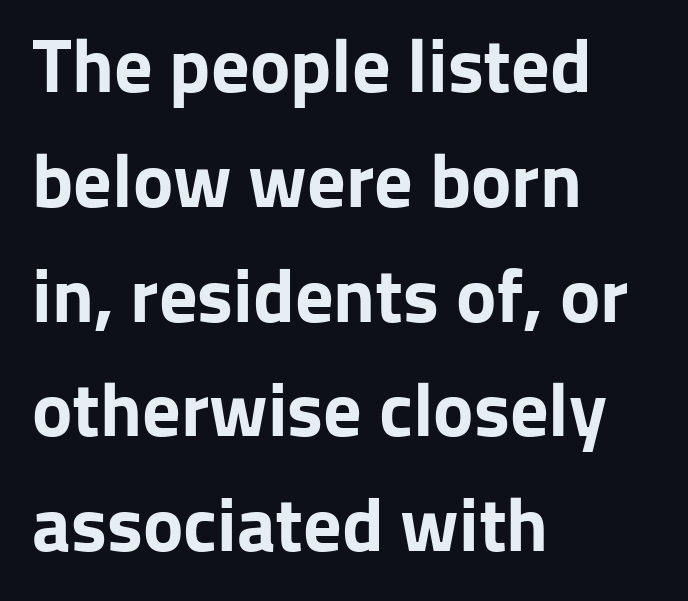
Short and long lines alike share a common starting point at left. These lines are rendered in a variable-pitch font. Strokes here are thick enough to call this a true bold. Underlining? Definitely not there. One glance says typical: line gaps are just what's usual.
